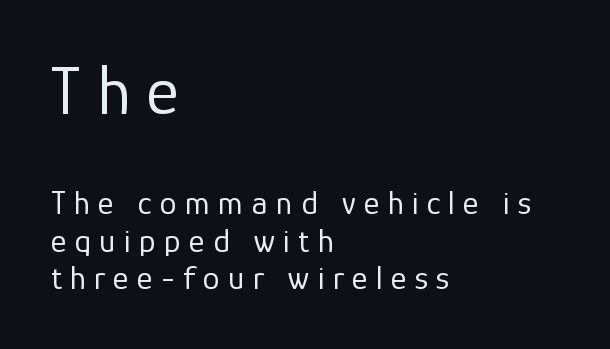
Q: Is the text bold? A: No.
Q: Is the text italic (slanted)? A: No, it is upright.
Q: Is the typeface a serif or a sans-serif typeface? A: Sans-serif.
Q: Is the text underlined? A: No.
Q: How is the paragraph aligned? A: Left-aligned.
Q: Is the spacing between letters normal or unusually wide? A: Unusually wide.
Q: Is the spacing between lines tight, normal or loose? A: Tight.
Q: Which block of text is set in a larger size, the first (top) or the second (bottom)? A: The first (top) one.
Q: Width (condensed, normal, or wide)? A: Normal.
Q: Stroke contrast? A: Low.
Q: x-height? A: Medium.
Q: Monospaced? A: No.
